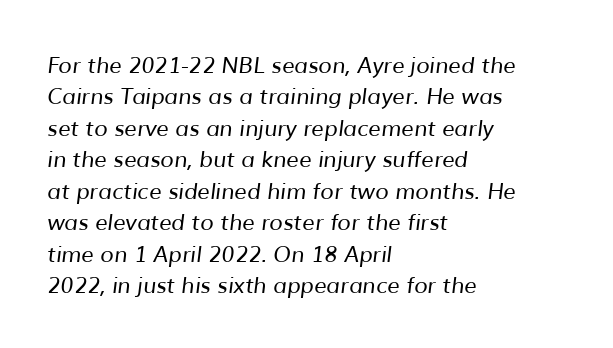
Q: Is the text bold? A: No.
Q: Is the text underlined? A: No.
Q: How is the paragraph aligned? A: Left-aligned.
Q: Is the spacing between letters normal or unusually wide? A: Normal.
Q: Is the spacing between lines tight, normal or loose? A: Normal.
